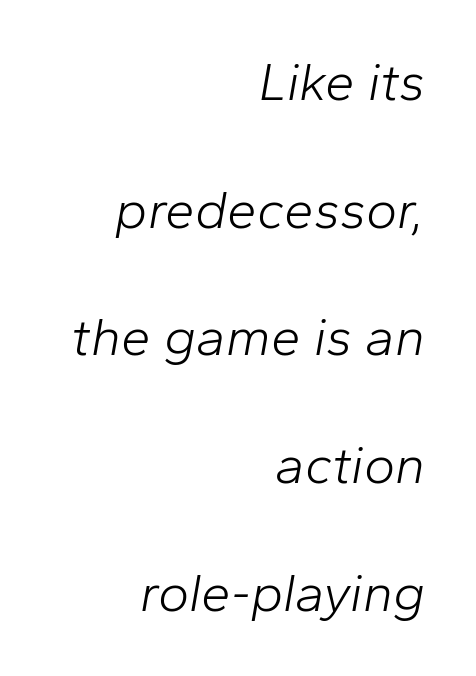
The image shows 53 px light type, italic (leaning right); set right-aligned, loose line spacing (2.41x), normal letter spacing, not underlined; low stroke contrast and a medium x-height.
